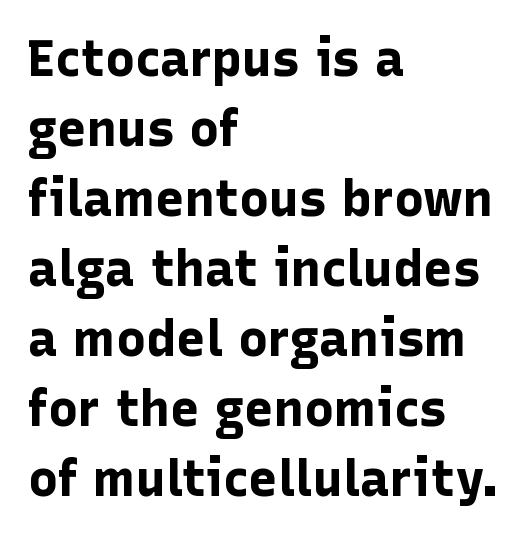
Q: Is the text bold? A: Yes.
Q: Is the text italic (slanted)? A: No, it is upright.
Q: Is the typeface a serif or a sans-serif typeface? A: Sans-serif.
Q: Is the text underlined? A: No.
Q: How is the paragraph aligned? A: Left-aligned.
Q: Is the spacing between letters normal or unusually wide? A: Normal.
Q: Is the spacing between lines tight, normal or loose? A: Normal.
Q: Width (condensed, normal, or wide)? A: Normal.
Q: Stroke contrast? A: Low.
Q: x-height? A: Medium.
Q: Monospaced? A: No.
